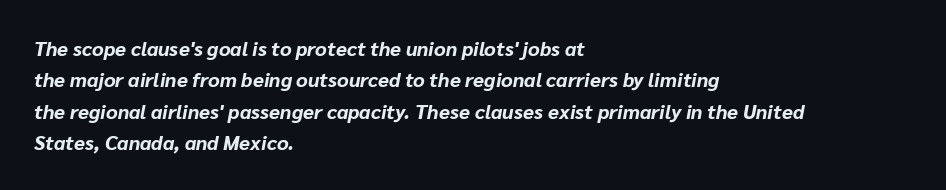
The font is running at its bold setting. Plain, unruled lines of type. An italicized treatment has been applied to the whole sample. Compared with typical paragraphs, the rows here are spaced about the same. Layout note: lines flush left.
